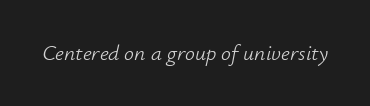
Q: Is the text bold? A: No.
Q: Is the text italic (slanted)? A: Yes, it leans right by about 12 degrees.
Q: Is the text underlined? A: No.
Q: Is the spacing between letters normal or unusually wide? A: Normal.
